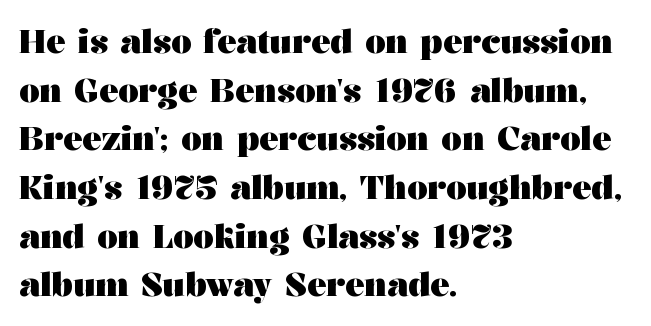
{"serif": "yes", "italic": "no", "bold": "yes", "weight": "heavy", "width": "wide", "stroke_contrast": "medium", "x_height": "medium", "monospaced": "no", "underline": "no", "align": "left", "line_spacing": "normal", "line_spacing_ratio": 1.52, "letter_spacing": "normal", "letter_spacing_em": 0.0, "glyph_px": 32}
